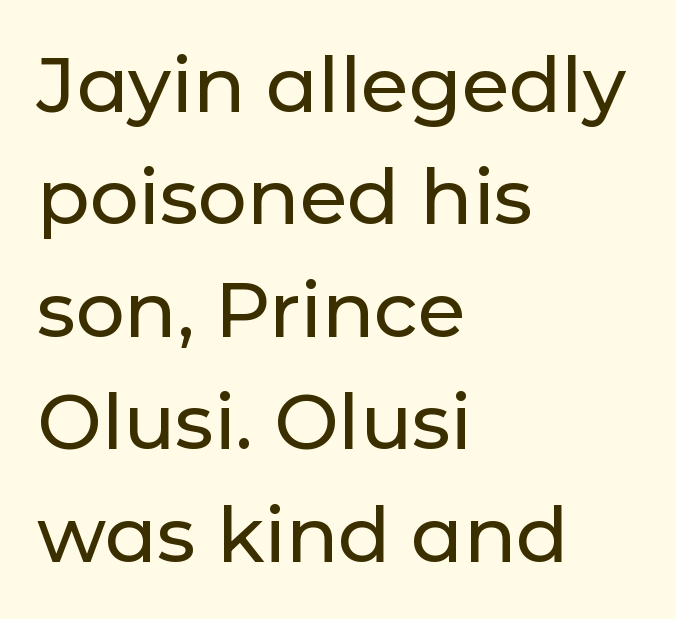
The image shows 77 px sans-serif type, upright; set left-aligned, normal line spacing (1.46x), normal letter spacing, not underlined; low stroke contrast and a medium x-height.
